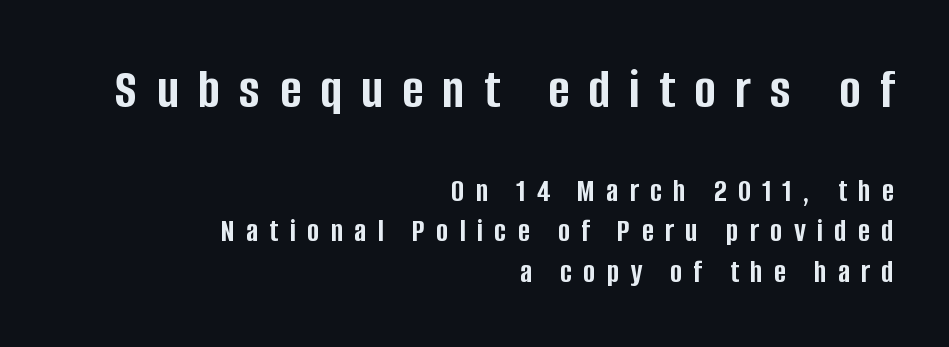
{"serif": "no", "italic": "no", "bold": "yes", "weight": "semibold", "width": "condensed", "stroke_contrast": "low", "x_height": "large", "monospaced": "no", "underline": "no", "align": "right", "line_spacing_ratio": 1.23, "letter_spacing": "wide", "letter_spacing_em": 0.34, "larger_block": "first", "size_ratio": 1.73, "glyph_px": 57}
